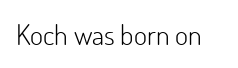
Q: Is the text bold? A: No.
Q: Is the text italic (slanted)? A: No, it is upright.
Q: Is the typeface a serif or a sans-serif typeface? A: Sans-serif.
Q: Is the text underlined? A: No.
Q: Is the spacing between letters normal or unusually wide? A: Normal.
Q: Width (condensed, normal, or wide)? A: Normal.
Q: Stroke contrast? A: Low.
Q: x-height? A: Small.
Q: Monospaced? A: No.
